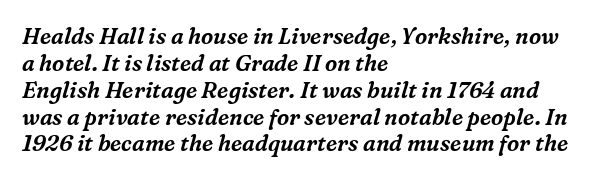
Q: Is the text italic (slanted)? A: Yes, it leans right by about 16 degrees.
Q: Is the text underlined? A: No.
Q: How is the paragraph aligned? A: Left-aligned.
Q: Is the spacing between letters normal or unusually wide? A: Normal.
